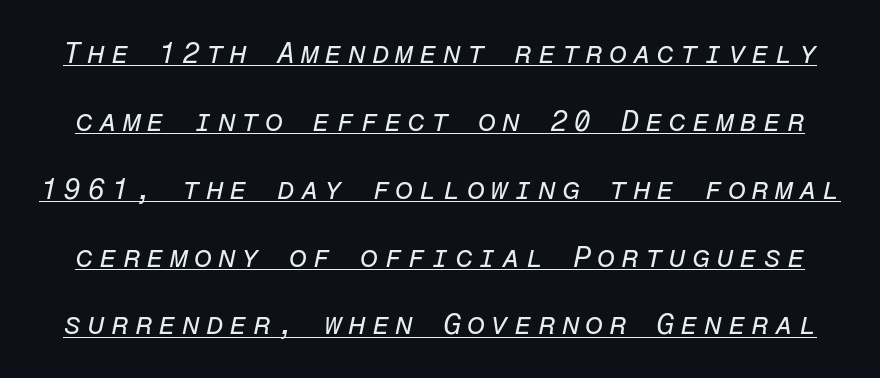
The image shows 29 px regular-weight type, italic (leaning right), monospaced; set loose line spacing (2.34x), unusually wide letter spacing (+0.2 em), underlined; low stroke contrast and a medium x-height.
